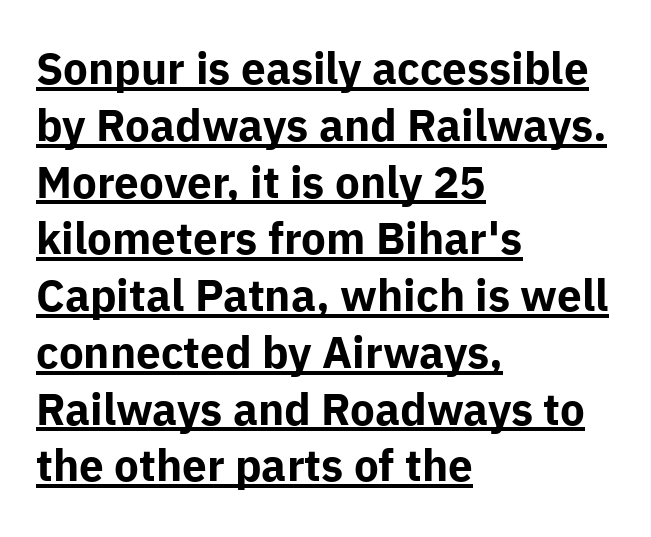
Q: Is the text bold? A: Yes.
Q: Is the text italic (slanted)? A: No, it is upright.
Q: Is the typeface a serif or a sans-serif typeface? A: Sans-serif.
Q: Is the text underlined? A: Yes.
Q: How is the paragraph aligned? A: Left-aligned.
Q: Is the spacing between letters normal or unusually wide? A: Normal.
Q: Is the spacing between lines tight, normal or loose? A: Normal.
Q: Width (condensed, normal, or wide)? A: Normal.
Q: Stroke contrast? A: Low.
Q: x-height? A: Medium.
Q: Monospaced? A: No.
